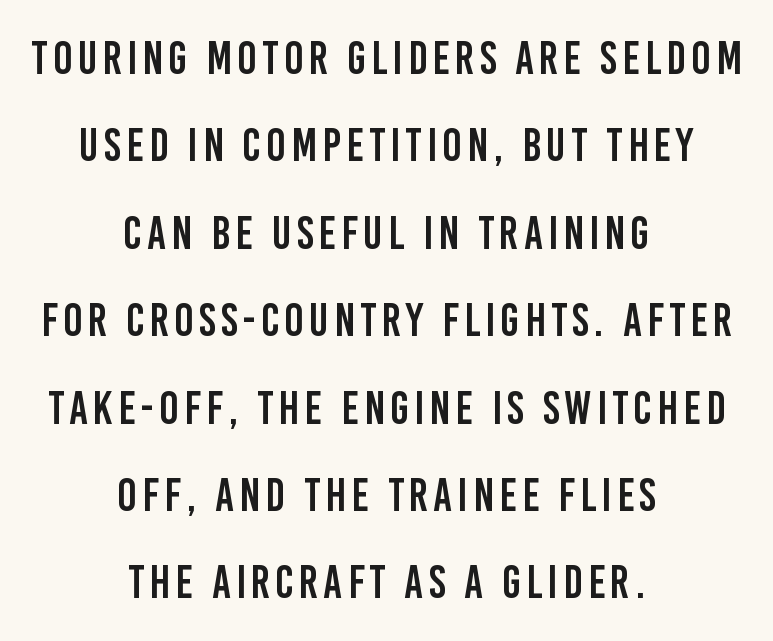
Lines of text with bare space underneath. Quick note: not italic, upright. The passage is arranged like a title page — every line centered. Character widths vary here, with narrow letters taking less room than wide ones.
